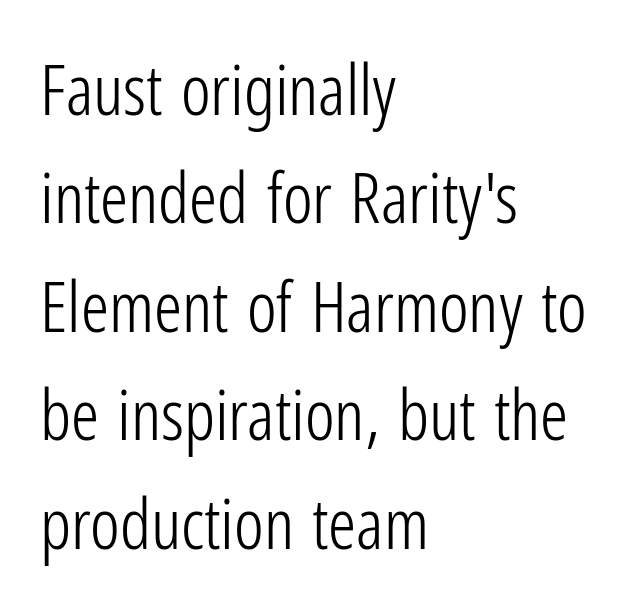
Q: Is the text bold? A: No.
Q: Is the text italic (slanted)? A: No, it is upright.
Q: Is the typeface a serif or a sans-serif typeface? A: Sans-serif.
Q: Is the text underlined? A: No.
Q: How is the paragraph aligned? A: Left-aligned.
Q: Is the spacing between letters normal or unusually wide? A: Normal.
Q: Is the spacing between lines tight, normal or loose? A: Normal.
Q: Width (condensed, normal, or wide)? A: Condensed.
Q: Stroke contrast? A: Low.
Q: x-height? A: Medium.
Q: Monospaced? A: No.
